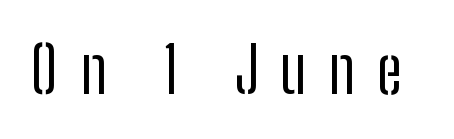
{"serif": "no", "italic": "no", "bold": "no", "weight": "regular", "width": "condensed", "stroke_contrast": "low", "x_height": "medium", "monospaced": "no", "underline": "no", "letter_spacing": "wide", "letter_spacing_em": 0.34, "glyph_px": 64}
